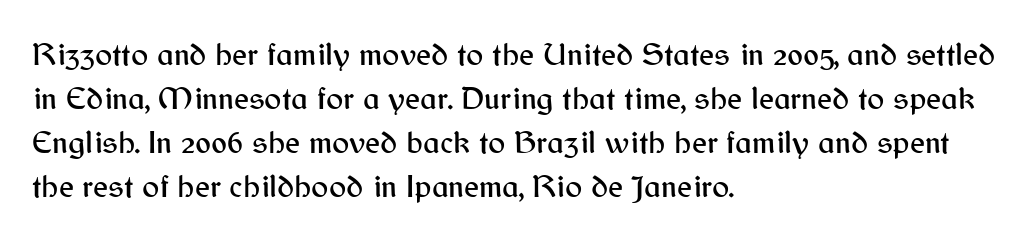
The image shows 32 px sans-serif type, upright; set left-aligned, normal line spacing (1.37x), normal letter spacing, not underlined; medium stroke contrast and a medium x-height.
